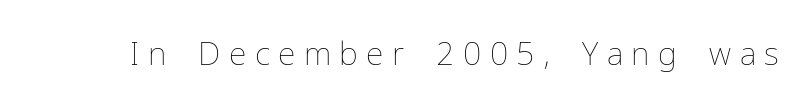
{"italic": "no", "bold": "no", "weight": "thin", "width": "normal", "stroke_contrast": "low", "x_height": "medium", "monospaced": "no", "underline": "no", "letter_spacing": "wide", "letter_spacing_em": 0.26, "glyph_px": 32}
